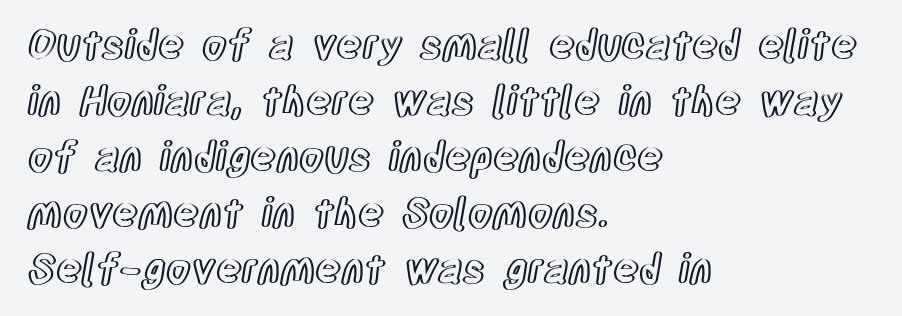
{"width": "condensed", "x_height": "large", "monospaced": "no", "underline": "no", "align": "left", "line_spacing": "normal", "line_spacing_ratio": 1.4, "letter_spacing": "normal", "letter_spacing_em": 0.0, "glyph_px": 40}
